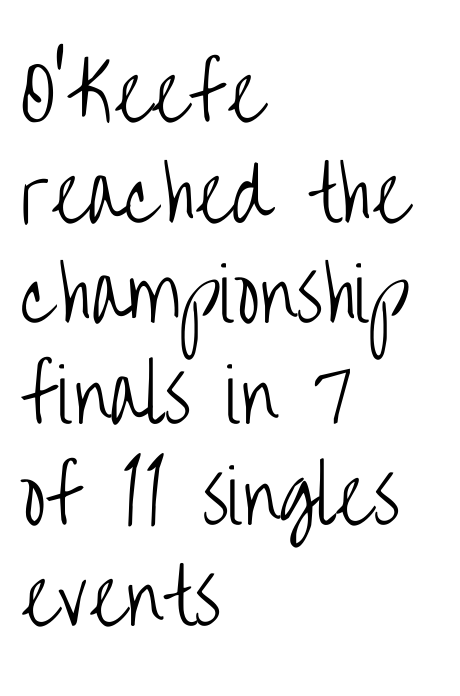
The image shows 73 px light, condensed sans-serif type, upright; set left-aligned, normal line spacing (1.38x), normal letter spacing, not underlined; low stroke contrast and a large x-height.
